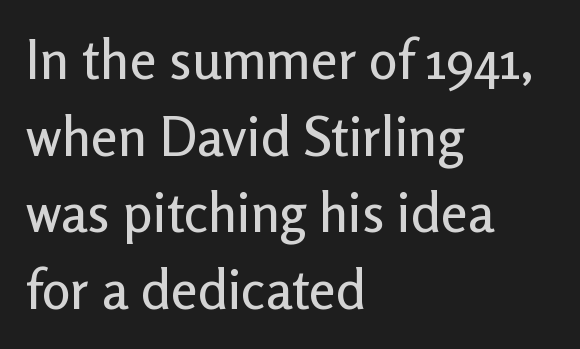
The image shows 54 px sans-serif type, upright; set left-aligned, normal line spacing (1.42x), normal letter spacing, not underlined; low stroke contrast and a medium x-height.
